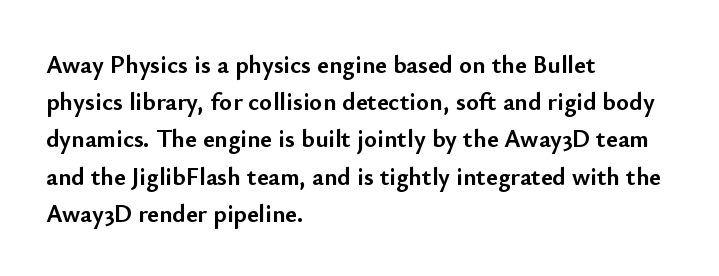
Q: Is the text bold? A: Yes.
Q: Is the text italic (slanted)? A: No, it is upright.
Q: Is the text underlined? A: No.
Q: How is the paragraph aligned? A: Left-aligned.
Q: Is the spacing between letters normal or unusually wide? A: Normal.
Q: Is the spacing between lines tight, normal or loose? A: Normal.
